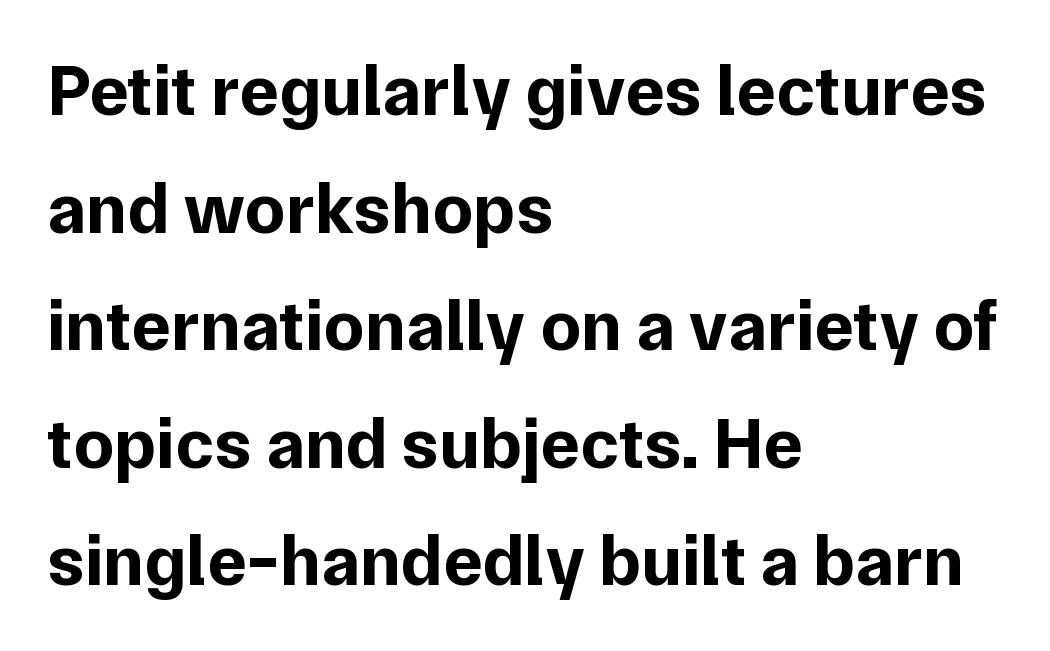
{"serif": "no", "italic": "no", "bold": "yes", "weight": "bold", "width": "normal", "stroke_contrast": "low", "x_height": "medium", "monospaced": "no", "underline": "no", "align": "left", "line_spacing": "normal", "line_spacing_ratio": 1.61, "letter_spacing": "normal", "letter_spacing_em": 0.0, "glyph_px": 73}
